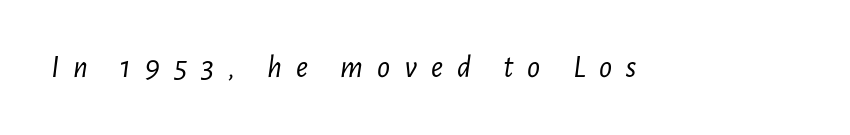
{"italic": "yes", "lean": "right", "slant_degrees": 7, "bold": "no", "weight": "light", "width": "condensed", "stroke_contrast": "low", "x_height": "medium", "monospaced": "no", "underline": "no", "letter_spacing": "wide", "letter_spacing_em": 0.43, "glyph_px": 32}
